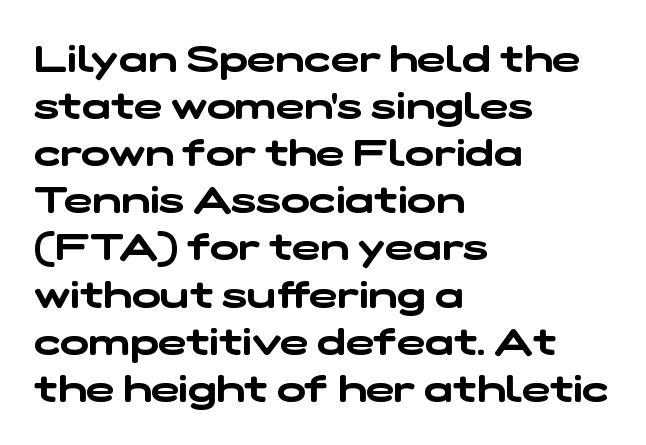
The image shows 38 px wide sans-serif type; set left-aligned, line spacing 1.24x, normal letter spacing, not underlined; low stroke contrast and a medium x-height.
